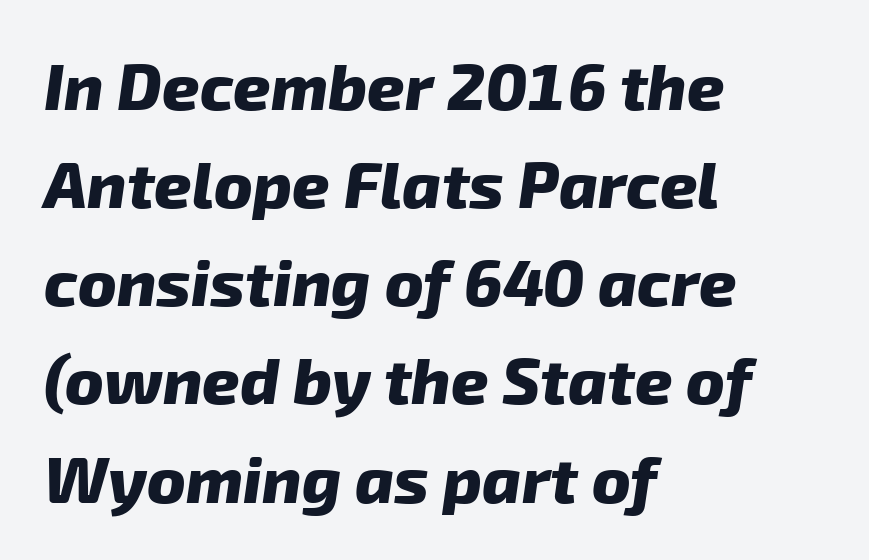
The image shows 65 px heavy sans-serif type; set left-aligned, normal line spacing (1.51x), normal letter spacing, not underlined; low stroke contrast and a medium x-height.
